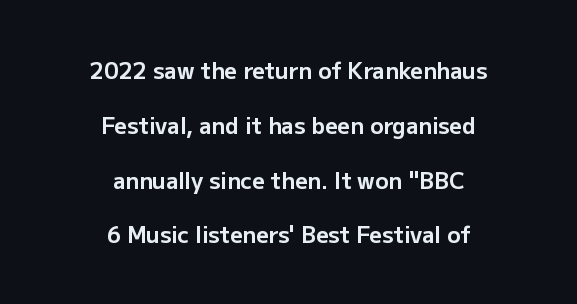
Characters follow at the spacing the type designer built in. The lettering stays uniformly vertical, giving the passage a roman look. Horizontal bands of white between lines are thick stripes. Summary of weight: heavy, a full bold.
